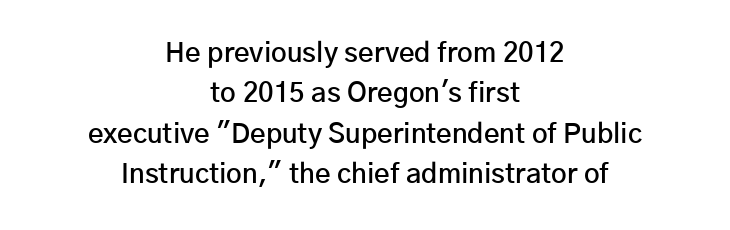
{"italic": "no", "bold": "semi", "underline": "no", "align": "center", "line_spacing": "normal", "line_spacing_ratio": 1.5, "letter_spacing": "normal", "letter_spacing_em": 0.0, "glyph_px": 27}
